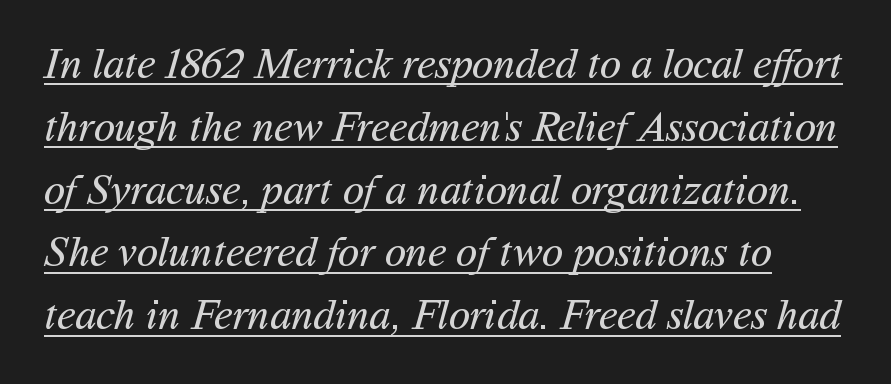
Q: Is the text bold? A: No.
Q: Is the typeface a serif or a sans-serif typeface? A: Sans-serif.
Q: Is the text underlined? A: Yes.
Q: Is the spacing between letters normal or unusually wide? A: Normal.
Q: Is the spacing between lines tight, normal or loose? A: Normal.
Q: Width (condensed, normal, or wide)? A: Normal.
Q: Stroke contrast? A: Medium.
Q: x-height? A: Medium.
Q: Monospaced? A: No.
